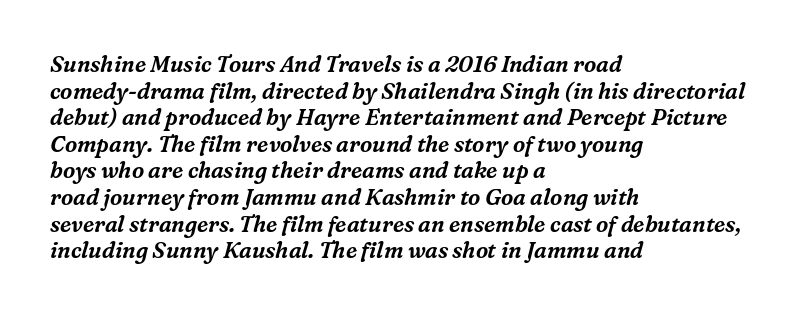
Casual observation: everything's shoved over to the left. Tall strokes in this sample are angled rather than plumb. You could call the tracking neutral — neither tight nor loose. The words here are not underlined.
